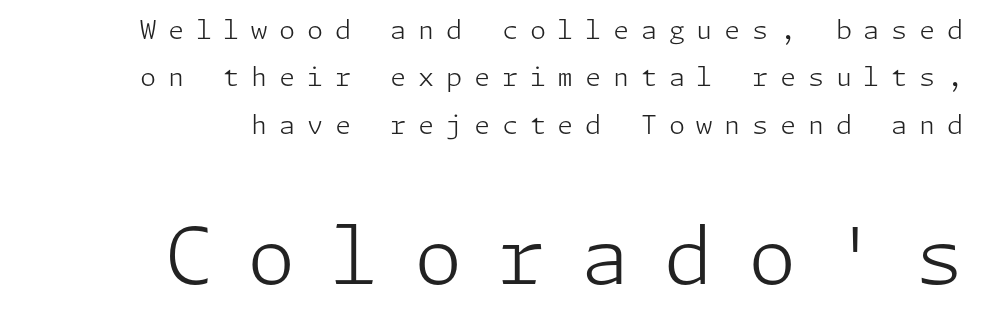
Q: Is the text bold? A: No.
Q: Is the text italic (slanted)? A: No, it is upright.
Q: Is the typeface a serif or a sans-serif typeface? A: Sans-serif.
Q: Is the text underlined? A: No.
Q: How is the paragraph aligned? A: Right-aligned.
Q: Is the spacing between letters normal or unusually wide? A: Unusually wide.
Q: Which block of text is set in a larger size, the first (top) or the second (bottom)? A: The second (bottom) one.
Q: Width (condensed, normal, or wide)? A: Normal.
Q: Stroke contrast? A: Low.
Q: x-height? A: Medium.
